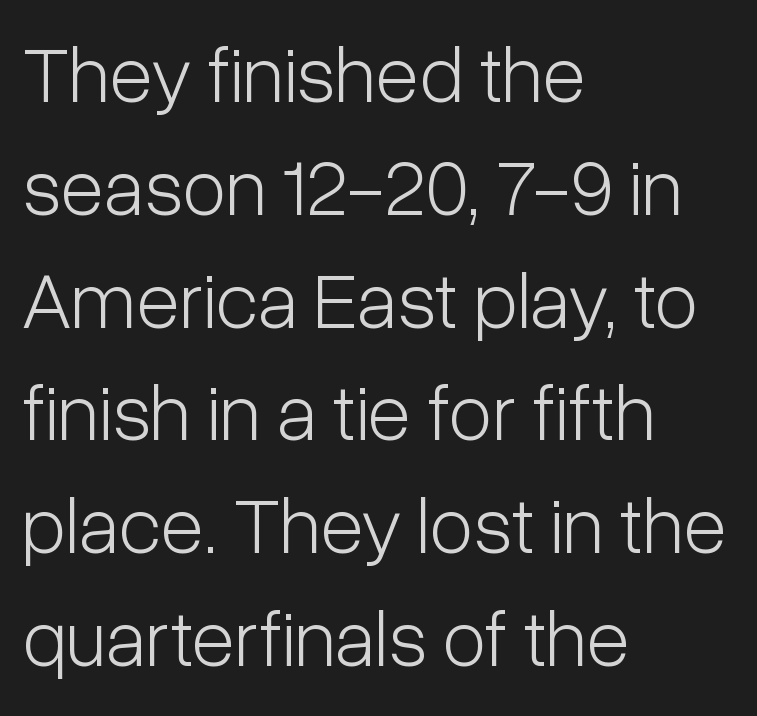
{"serif": "no", "italic": "no", "bold": "no", "weight": "light", "width": "condensed", "stroke_contrast": "low", "x_height": "medium", "monospaced": "no", "underline": "no", "align": "left", "line_spacing": "normal", "line_spacing_ratio": 1.41, "letter_spacing": "normal", "letter_spacing_em": 0.0, "glyph_px": 80}
